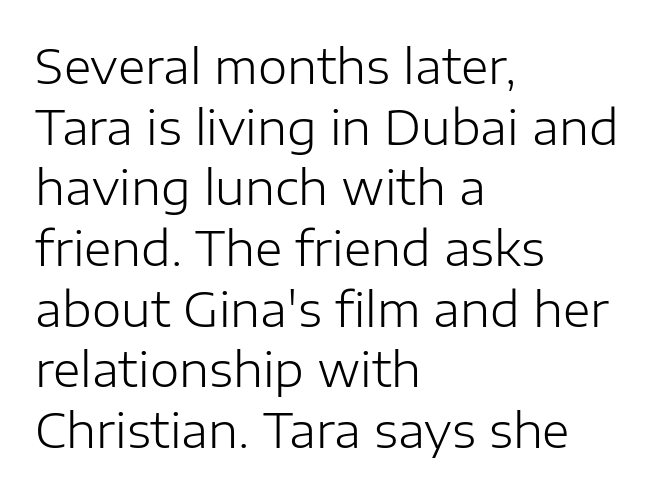
Q: Is the text bold? A: No.
Q: Is the text italic (slanted)? A: No, it is upright.
Q: Is the typeface a serif or a sans-serif typeface? A: Sans-serif.
Q: Is the text underlined? A: No.
Q: How is the paragraph aligned? A: Left-aligned.
Q: Is the spacing between letters normal or unusually wide? A: Normal.
Q: Is the spacing between lines tight, normal or loose? A: Normal.
Q: Width (condensed, normal, or wide)? A: Normal.
Q: Stroke contrast? A: Low.
Q: x-height? A: Medium.
Q: Monospaced? A: No.
